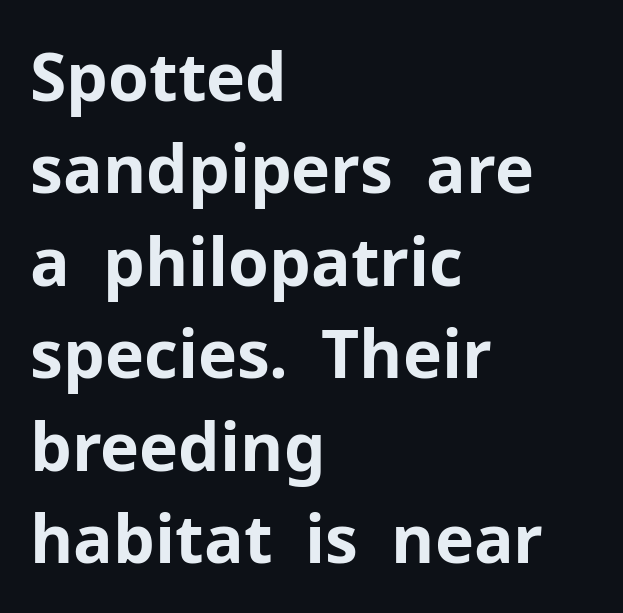
Q: Is the text bold? A: Yes.
Q: Is the text italic (slanted)? A: No, it is upright.
Q: Is the typeface a serif or a sans-serif typeface? A: Sans-serif.
Q: Is the text underlined? A: No.
Q: How is the paragraph aligned? A: Left-aligned.
Q: Is the spacing between letters normal or unusually wide? A: Normal.
Q: Is the spacing between lines tight, normal or loose? A: Normal.
Q: Width (condensed, normal, or wide)? A: Normal.
Q: Stroke contrast? A: Low.
Q: x-height? A: Medium.
Q: Monospaced? A: No.
